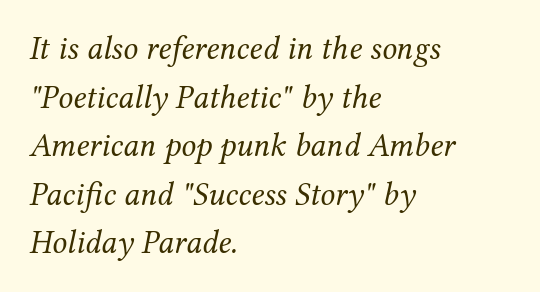
{"serif": "yes", "italic": "yes", "lean": "right", "slant_degrees": 12, "bold": "no", "weight": "regular", "width": "normal", "stroke_contrast": "medium", "x_height": "medium", "monospaced": "no", "underline": "no", "align": "left", "line_spacing": "normal", "line_spacing_ratio": 1.47, "letter_spacing": "normal", "letter_spacing_em": 0.0, "glyph_px": 33}
